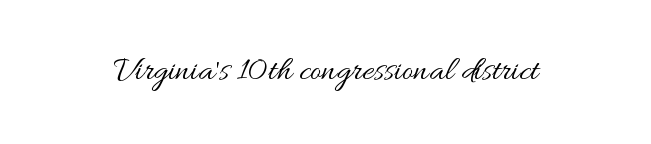
On a weight scale, this lands at 450 or below. Note the varied advance widths — an 'i' is clearly narrower than an 'm'. Unmarked baselines from the first word to the last.
